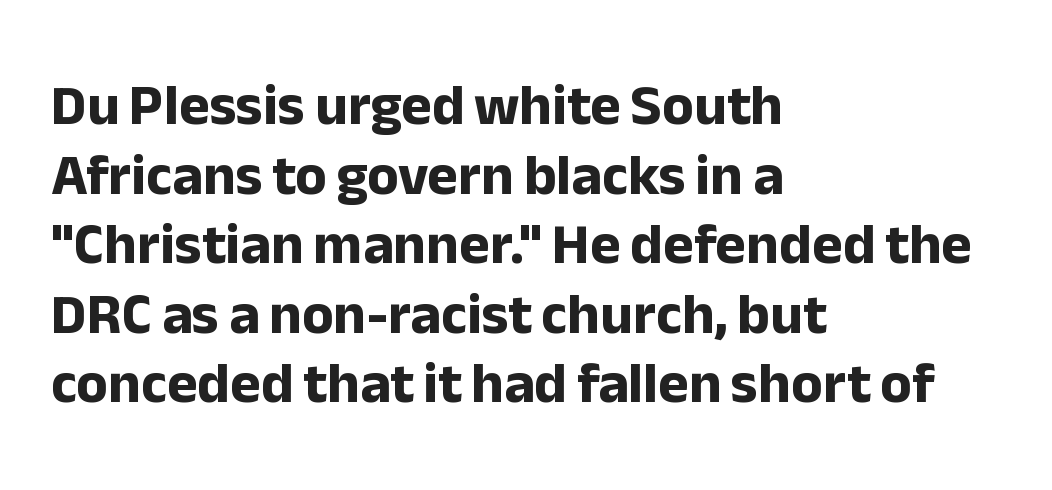
Q: Is the text bold? A: Yes.
Q: Is the text italic (slanted)? A: No, it is upright.
Q: Is the typeface a serif or a sans-serif typeface? A: Sans-serif.
Q: Is the text underlined? A: No.
Q: How is the paragraph aligned? A: Left-aligned.
Q: Is the spacing between letters normal or unusually wide? A: Normal.
Q: Width (condensed, normal, or wide)? A: Normal.
Q: Stroke contrast? A: Low.
Q: x-height? A: Medium.
Q: Monospaced? A: No.
